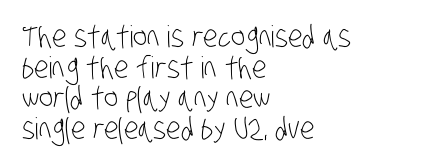
Q: Is the text bold? A: No.
Q: Is the typeface a serif or a sans-serif typeface? A: Sans-serif.
Q: Is the text underlined? A: No.
Q: How is the paragraph aligned? A: Left-aligned.
Q: Is the spacing between letters normal or unusually wide? A: Normal.
Q: Is the spacing between lines tight, normal or loose? A: Tight.
Q: Width (condensed, normal, or wide)? A: Condensed.
Q: Stroke contrast? A: Low.
Q: x-height? A: Large.
Q: Monospaced? A: No.
